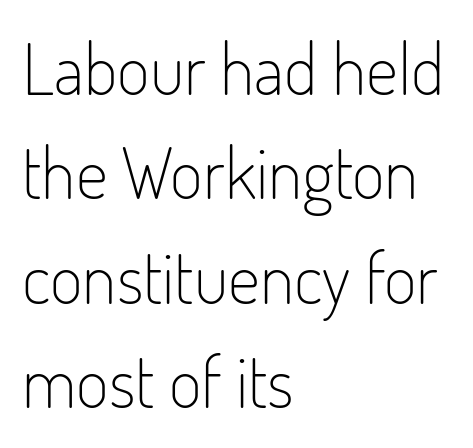
{"serif": "no", "italic": "no", "bold": "no", "weight": "light", "width": "condensed", "stroke_contrast": "low", "x_height": "small", "monospaced": "no", "underline": "no", "align": "left", "line_spacing": "normal", "line_spacing_ratio": 1.47, "letter_spacing": "normal", "letter_spacing_em": 0.0, "glyph_px": 71}
